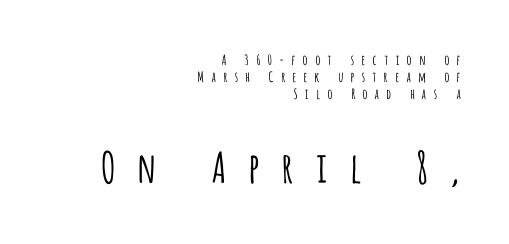
Q: Is the text bold? A: No.
Q: Is the text italic (slanted)? A: No, it is upright.
Q: Is the typeface a serif or a sans-serif typeface? A: Sans-serif.
Q: Is the text underlined? A: No.
Q: How is the paragraph aligned? A: Right-aligned.
Q: Is the spacing between letters normal or unusually wide? A: Unusually wide.
Q: Which block of text is set in a larger size, the first (top) or the second (bottom)? A: The second (bottom) one.
Q: Width (condensed, normal, or wide)? A: Condensed.
Q: Stroke contrast? A: Low.
Q: x-height? A: Large.
Q: Monospaced? A: No.
